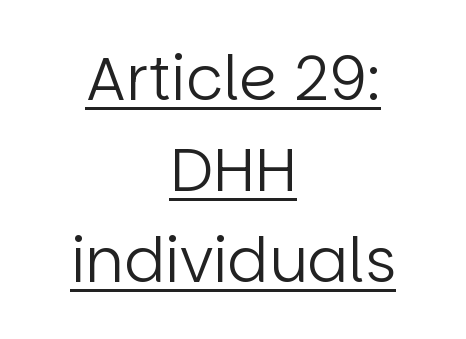
The image shows 61 px regular-weight sans-serif type, upright; set centered, normal line spacing (1.49x), normal letter spacing, underlined; low stroke contrast and a large x-height.
